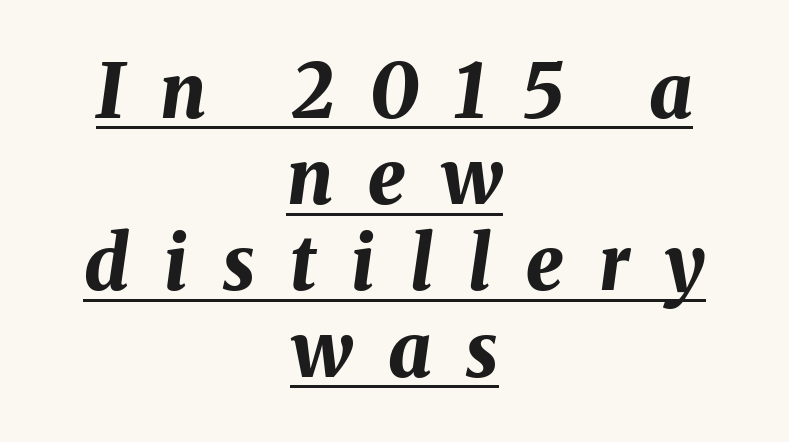
{"italic": "yes", "lean": "right", "slant_degrees": 8, "bold": "yes", "weight": "bold", "width": "normal", "stroke_contrast": "medium", "x_height": "medium", "monospaced": "no", "underline": "yes", "align": "center", "line_spacing": "tight", "line_spacing_ratio": 1.15, "letter_spacing": "wide", "letter_spacing_em": 0.47, "glyph_px": 75}
